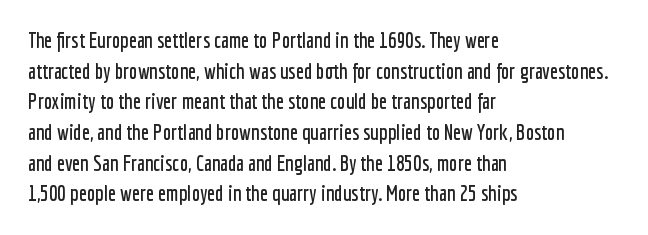
Style check: upright. Quick note: interline space is typical. This sample uses plain, unmodified letter spacing. In CSS terms this would be text-align: left.
